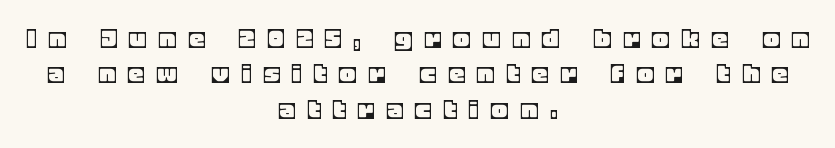
Q: Is the text italic (slanted)? A: No, it is upright.
Q: Is the text underlined? A: No.
Q: How is the paragraph aligned? A: Centered.
Q: Is the spacing between letters normal or unusually wide? A: Unusually wide.
Q: Width (condensed, normal, or wide)? A: Normal.
Q: x-height? A: Large.
Q: Monospaced? A: No.
